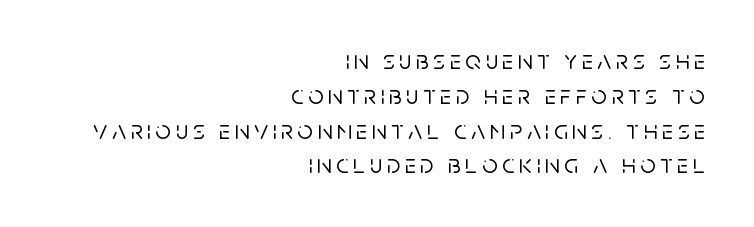
The image shows 27 px text type, upright; set right-aligned, normal line spacing (1.29x), not underlined.
